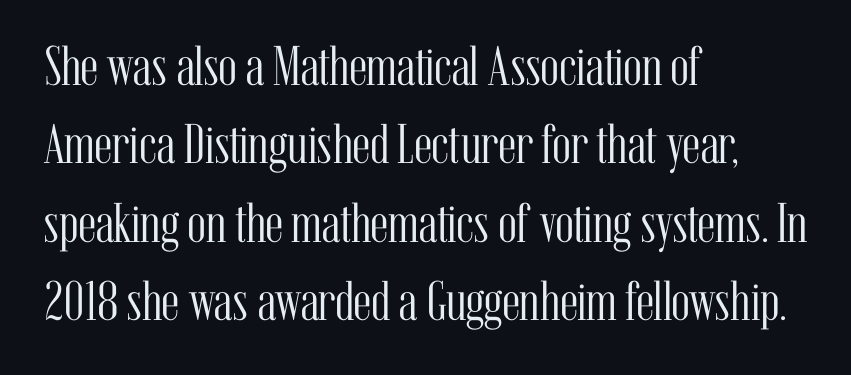
The image shows 56 px light, condensed serif type, upright; set left-aligned, normal line spacing (1.4x), normal letter spacing, not underlined; medium stroke contrast and a medium x-height.
